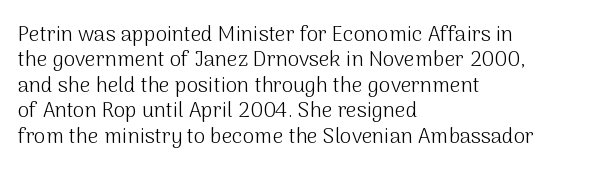
{"italic": "no", "bold": "no", "underline": "no", "align": "left", "line_spacing_ratio": 1.21, "letter_spacing": "normal", "letter_spacing_em": 0.0, "glyph_px": 21}
